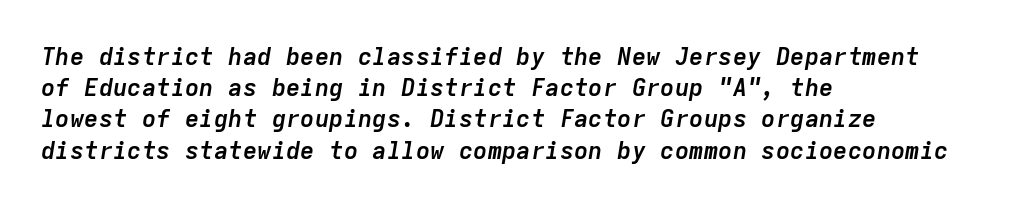
When letters slant like this, we call the style italic. The tracking reads as untouched default to a designer's eye. Does the leading feel generous? No, just average. Check under the words: just untouched page. This is heavy type, rendered in bold.
